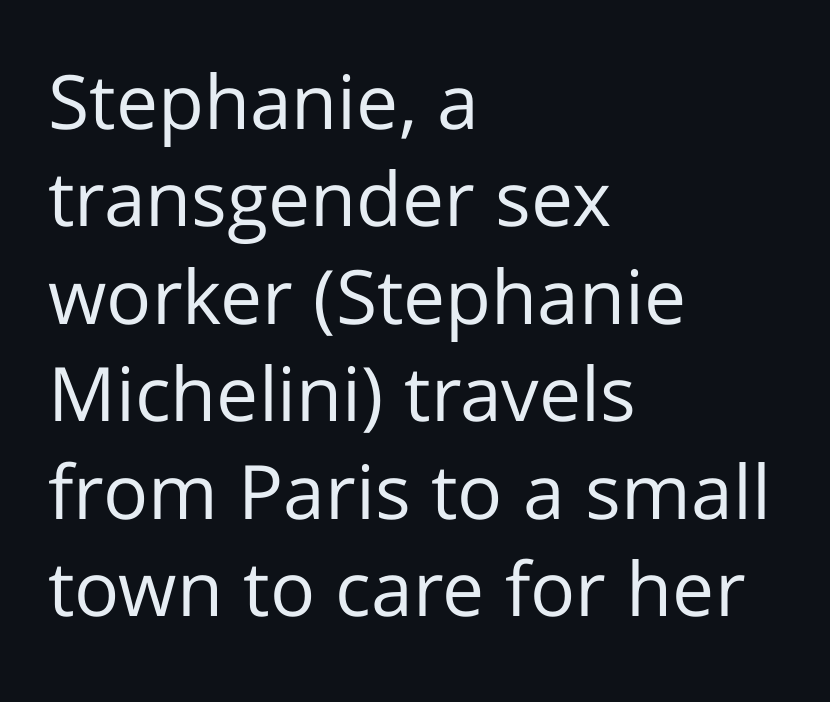
Reading down the block, your eye returns to a fixed left position each line. The typesetting does not lean heavy: it is not bold. Observe the absence of serifs on each vertical stroke in this sample. Quick note: underline off. The passage shown is typed in a proportional face where columns would drift. Is there much room between lines? A standard amount, neither cramped nor airy.
